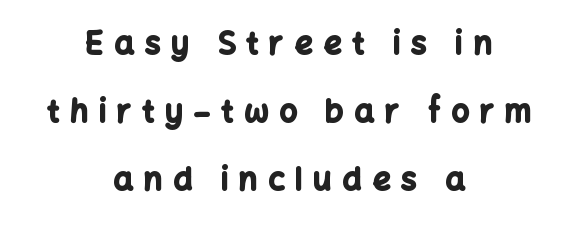
The image shows 31 px bold sans-serif type, upright; set centered, loose line spacing (2.2x), unusually wide letter spacing (+0.35 em), not underlined; low stroke contrast and a medium x-height.
